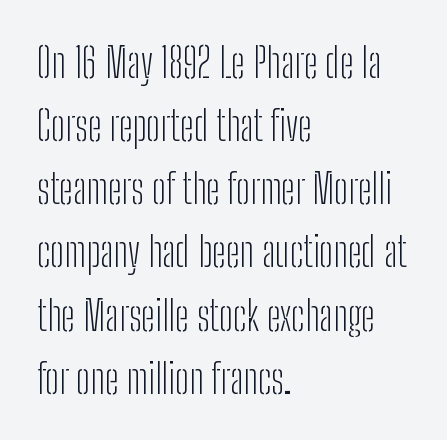
Q: Is the text bold? A: No.
Q: Is the text italic (slanted)? A: No, it is upright.
Q: Is the typeface a serif or a sans-serif typeface? A: Sans-serif.
Q: Is the text underlined? A: No.
Q: How is the paragraph aligned? A: Left-aligned.
Q: Is the spacing between letters normal or unusually wide? A: Normal.
Q: Is the spacing between lines tight, normal or loose? A: Normal.
Q: Width (condensed, normal, or wide)? A: Condensed.
Q: Stroke contrast? A: Low.
Q: x-height? A: Medium.
Q: Monospaced? A: No.
